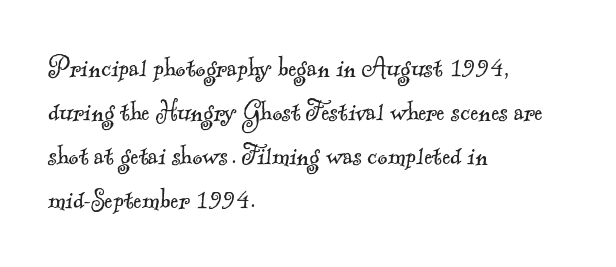
The image shows 31 px light serif type; set left-aligned, normal line spacing (1.42x), normal letter spacing, not underlined; a small x-height.
